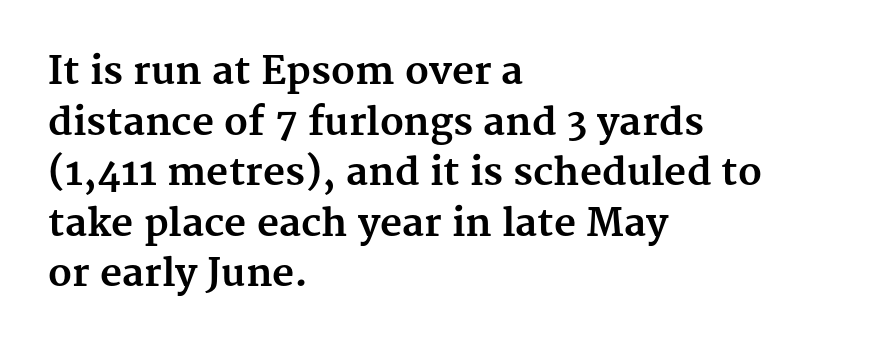
{"serif": "yes", "italic": "no", "bold": "yes", "weight": "bold", "width": "normal", "stroke_contrast": "medium", "x_height": "medium", "monospaced": "no", "underline": "no", "align": "left", "line_spacing": "normal", "line_spacing_ratio": 1.33, "letter_spacing": "normal", "letter_spacing_em": 0.0, "glyph_px": 38}
